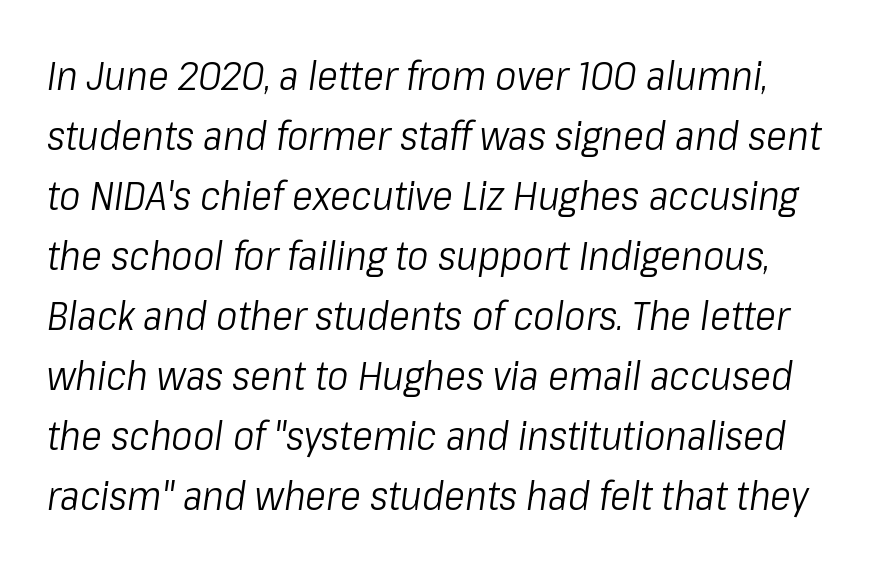
The image shows 40 px light, condensed type, italic (leaning right); set left-aligned, normal line spacing (1.5x), normal letter spacing, not underlined; low stroke contrast and a medium x-height.
